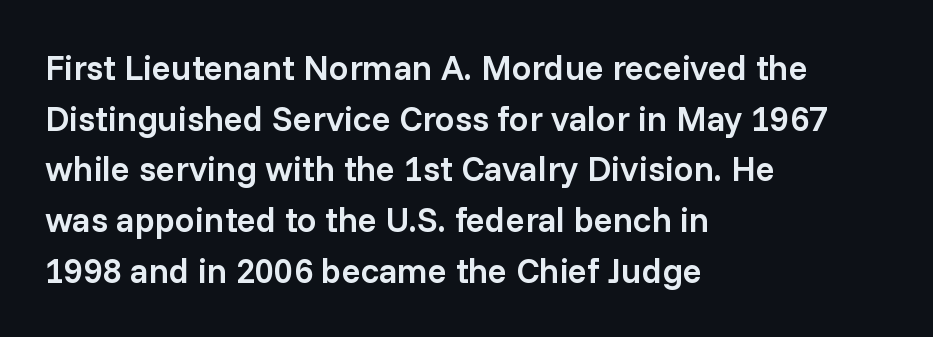
{"serif": "no", "italic": "no", "bold": "semi", "weight": "semibold", "width": "normal", "stroke_contrast": "low", "x_height": "medium", "monospaced": "no", "underline": "no", "align": "left", "line_spacing": "normal", "line_spacing_ratio": 1.45, "letter_spacing": "normal", "letter_spacing_em": 0.0, "glyph_px": 35}
